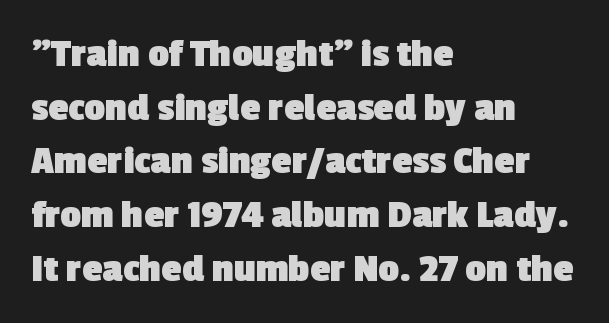
{"serif": "no", "bold": "yes", "weight": "heavy", "width": "normal", "x_height": "medium", "monospaced": "no", "underline": "no", "align": "left", "line_spacing": "normal", "line_spacing_ratio": 1.31, "letter_spacing": "normal", "letter_spacing_em": 0.0, "glyph_px": 41}
